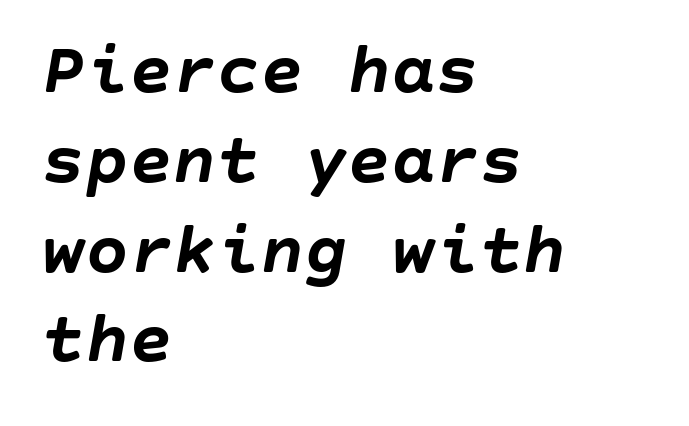
Decoration check: the copy has no underline. Heft: maximum for text — a bold. These lines are set flush left with a ragged right edge. This is oblique type, the kind used for emphasis or titles. This rendering leaves character spacing at its baseline value.
